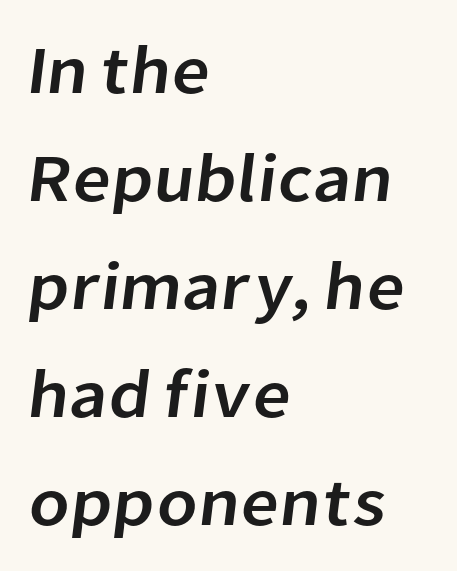
Q: Is the typeface a serif or a sans-serif typeface? A: Sans-serif.
Q: Is the text underlined? A: No.
Q: How is the paragraph aligned? A: Left-aligned.
Q: Is the spacing between letters normal or unusually wide? A: Normal.
Q: Is the spacing between lines tight, normal or loose? A: Normal.
Q: Width (condensed, normal, or wide)? A: Normal.
Q: Stroke contrast? A: Low.
Q: x-height? A: Medium.
Q: Monospaced? A: No.
